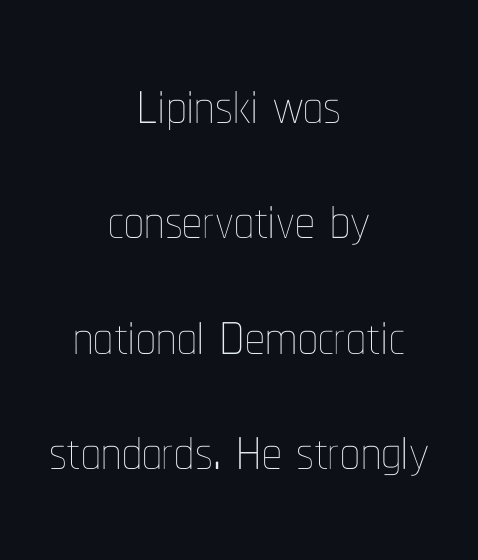
{"italic": "no", "bold": "no", "weight": "thin", "width": "condensed", "stroke_contrast": "low", "x_height": "medium", "monospaced": "no", "underline": "no", "align": "center", "line_spacing": "normal", "line_spacing_ratio": 1.46, "letter_spacing": "normal", "letter_spacing_em": 0.0, "glyph_px": 79}
